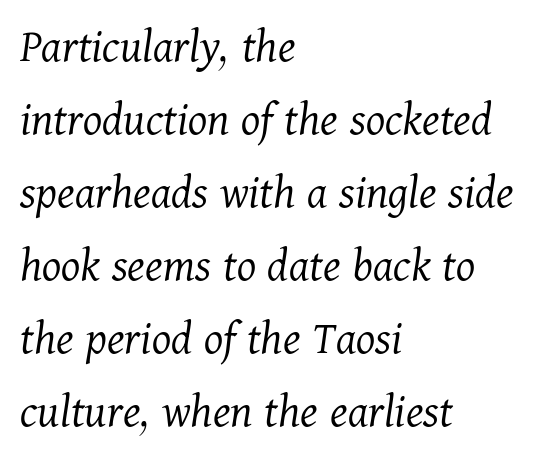
The image shows 49 px light serif type, italic (leaning right); set left-aligned, normal line spacing (1.49x), normal letter spacing, not underlined; medium stroke contrast and a medium x-height.
